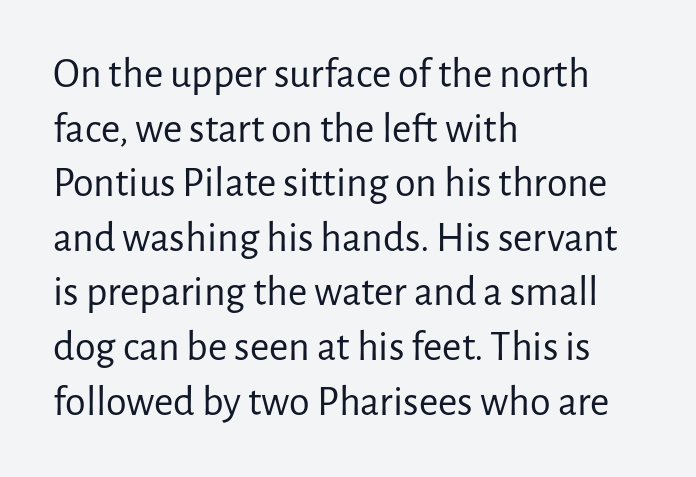
Q: Is the text bold? A: No.
Q: Is the text italic (slanted)? A: No, it is upright.
Q: Is the typeface a serif or a sans-serif typeface? A: Sans-serif.
Q: Is the text underlined? A: No.
Q: How is the paragraph aligned? A: Left-aligned.
Q: Is the spacing between letters normal or unusually wide? A: Normal.
Q: Is the spacing between lines tight, normal or loose? A: Normal.
Q: Width (condensed, normal, or wide)? A: Normal.
Q: Stroke contrast? A: Low.
Q: x-height? A: Medium.
Q: Monospaced? A: No.
